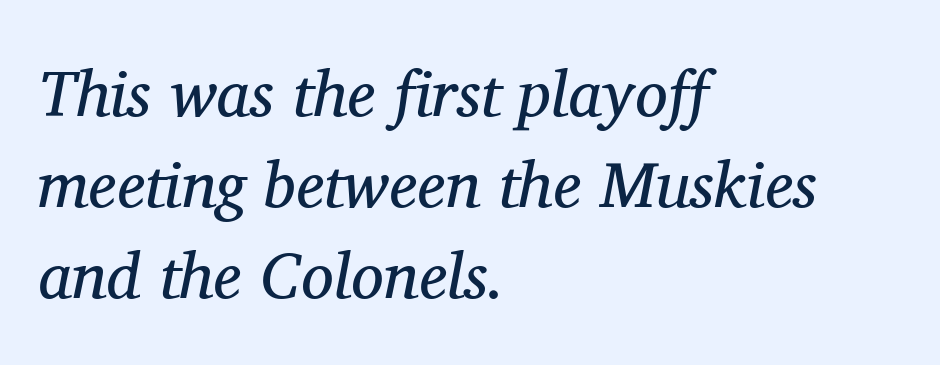
The image shows 65 px regular-weight serif type, italic (leaning right); set left-aligned, normal line spacing (1.4x), normal letter spacing, not underlined; medium stroke contrast and a medium x-height.
